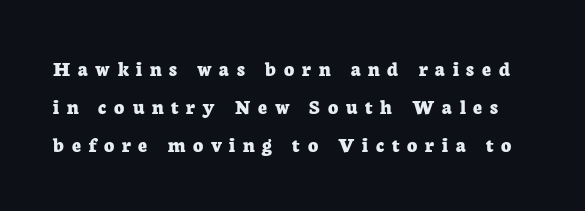
{"italic": "no", "bold": "yes", "underline": "no", "line_spacing_ratio": 1.72, "letter_spacing": "wide", "letter_spacing_em": 0.35, "glyph_px": 22}
